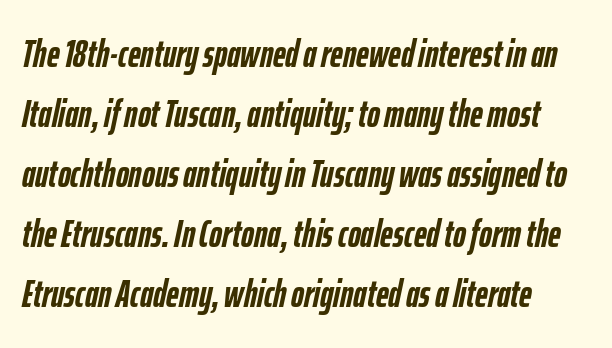
The image shows 39 px semibold, condensed type, italic (leaning right); set left-aligned, normal line spacing (1.54x), normal letter spacing, not underlined; low stroke contrast and a medium x-height.
